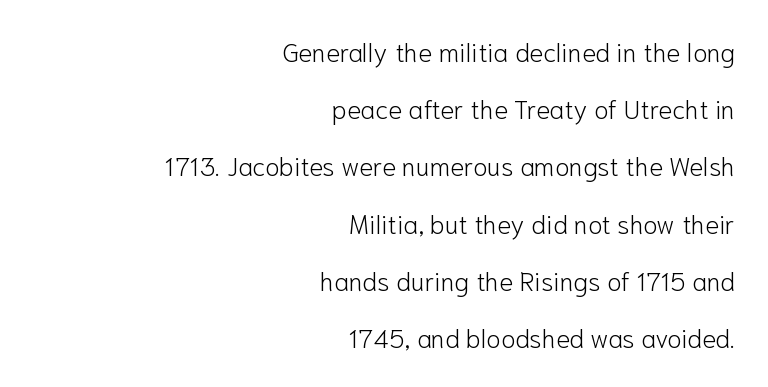
The image shows 26 px text type, upright; set right-aligned, loose line spacing (2.2x), normal letter spacing, not underlined.
